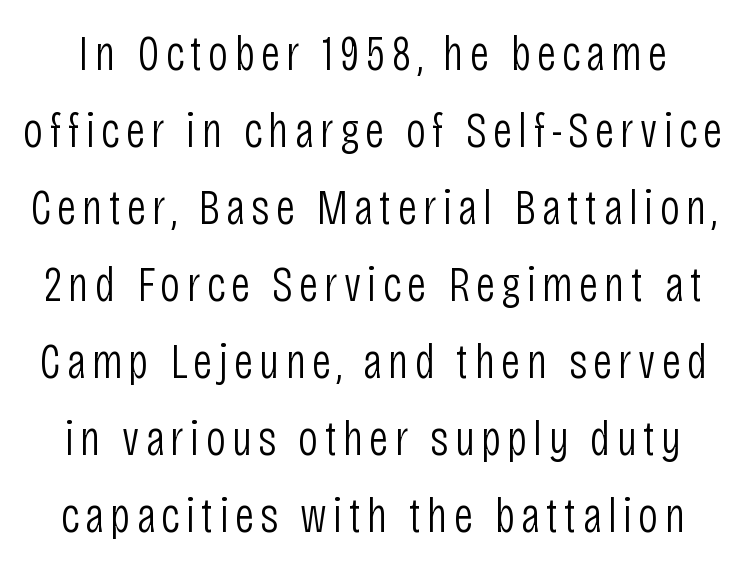
{"serif": "no", "italic": "no", "bold": "no", "weight": "light", "width": "condensed", "stroke_contrast": "low", "x_height": "large", "monospaced": "no", "underline": "no", "line_spacing": "normal", "line_spacing_ratio": 1.54, "glyph_px": 50}
